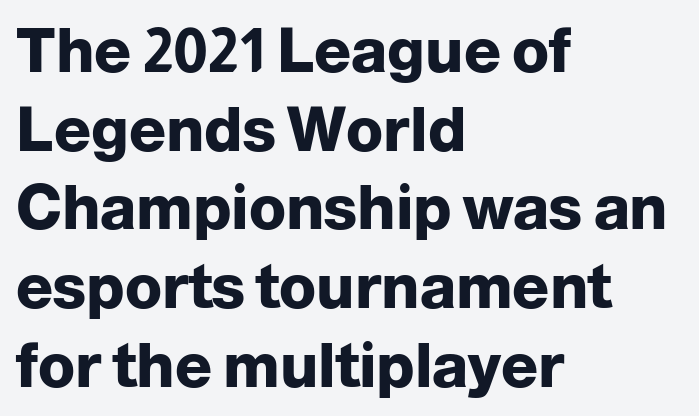
Tall strokes in this sample are plumb rather than angled. Is this a fixed-width face? No — the glyphs have proportional, varying widths. Descenders are the only things crossing below the line. Compared with typical paragraphs, the rows here are spaced about the same.
